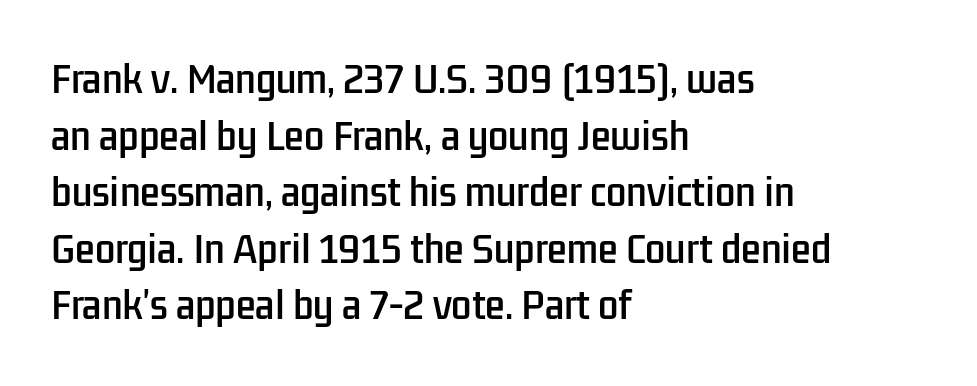
The image shows 36 px condensed sans-serif type, upright; set left-aligned, normal line spacing (1.57x), normal letter spacing, not underlined; low stroke contrast and a medium x-height.
